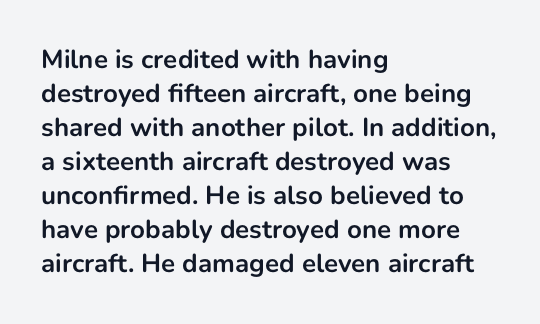
Q: Is the text bold? A: Yes.
Q: Is the text italic (slanted)? A: No, it is upright.
Q: Is the text underlined? A: No.
Q: How is the paragraph aligned? A: Left-aligned.
Q: Is the spacing between letters normal or unusually wide? A: Normal.
Q: Is the spacing between lines tight, normal or loose? A: Normal.
